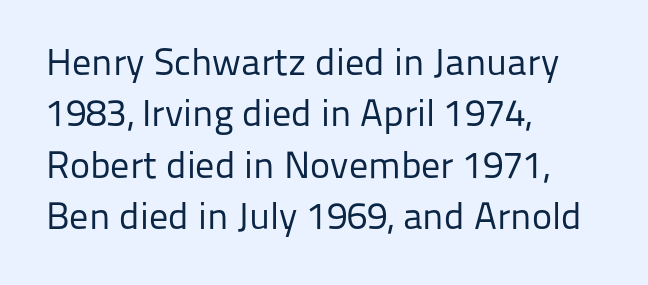
This rendering leaves character spacing at its baseline value. The compositor pushed each line to the left boundary. A sans-serif font was chosen for this passage. Unmarked baselines from the first word to the last. The strokes carry an ordinary text weight at most. Rows of type keep a routine distance in the vertical direction.
